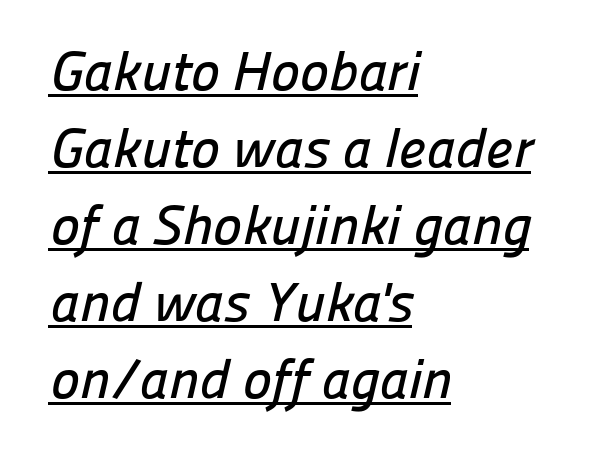
Q: Is the typeface a serif or a sans-serif typeface? A: Sans-serif.
Q: Is the text underlined? A: Yes.
Q: How is the paragraph aligned? A: Left-aligned.
Q: Is the spacing between letters normal or unusually wide? A: Normal.
Q: Is the spacing between lines tight, normal or loose? A: Normal.
Q: Width (condensed, normal, or wide)? A: Normal.
Q: Stroke contrast? A: Low.
Q: x-height? A: Medium.
Q: Monospaced? A: No.
